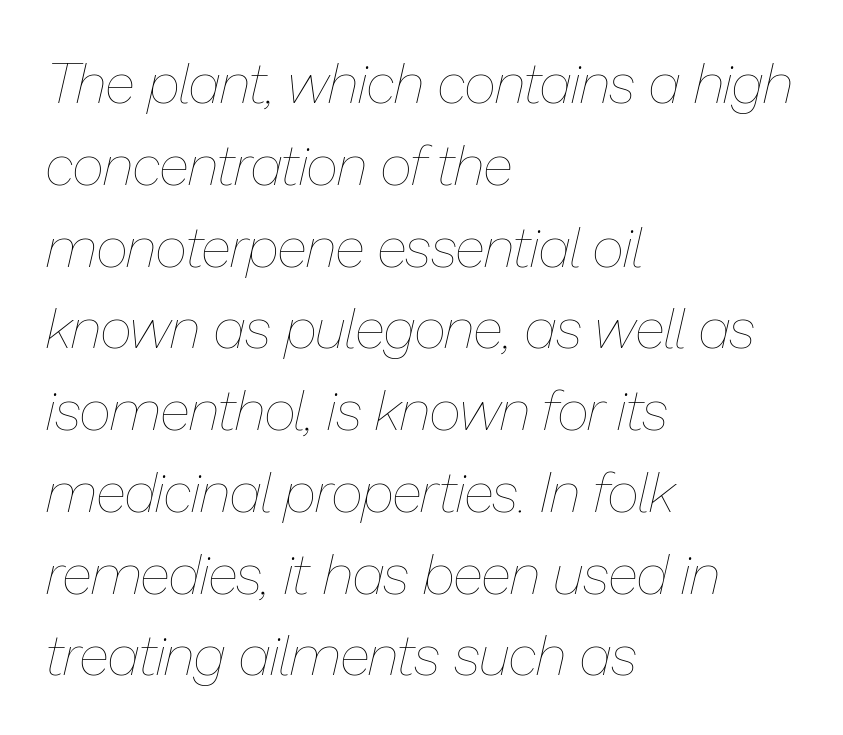
The image shows 56 px thin type, italic (leaning right); set left-aligned, normal line spacing (1.46x), normal letter spacing, not underlined; low stroke contrast and a medium x-height.
